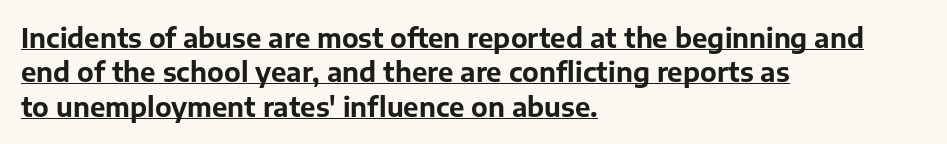
{"italic": "no", "bold": "yes", "underline": "yes", "align": "left", "line_spacing": "normal", "line_spacing_ratio": 1.32, "letter_spacing": "normal", "letter_spacing_em": 0.0, "glyph_px": 26}
